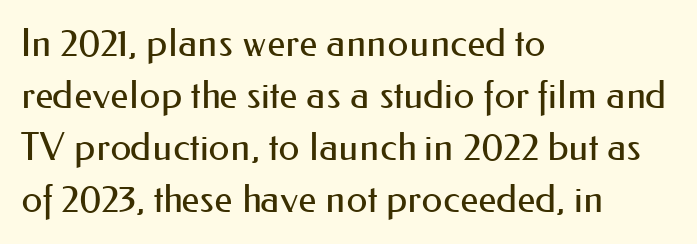
The image shows 38 px regular-weight sans-serif type, upright; set left-aligned, normal line spacing (1.37x), normal letter spacing, not underlined; medium stroke contrast and a small x-height.
